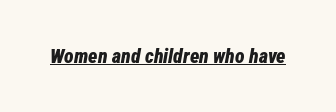
{"italic": "yes", "lean": "right", "slant_degrees": 12, "bold": "yes", "underline": "yes", "letter_spacing": "normal", "letter_spacing_em": 0.0, "glyph_px": 20}
